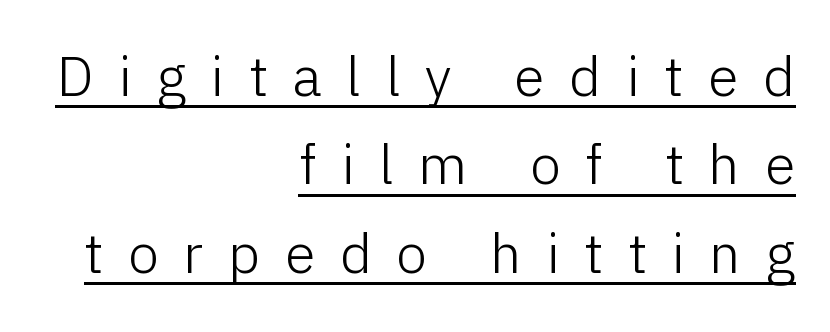
The image shows 56 px light sans-serif type, upright; set right-aligned, normal line spacing (1.58x), unusually wide letter spacing (+0.44 em), underlined; low stroke contrast and a medium x-height.
